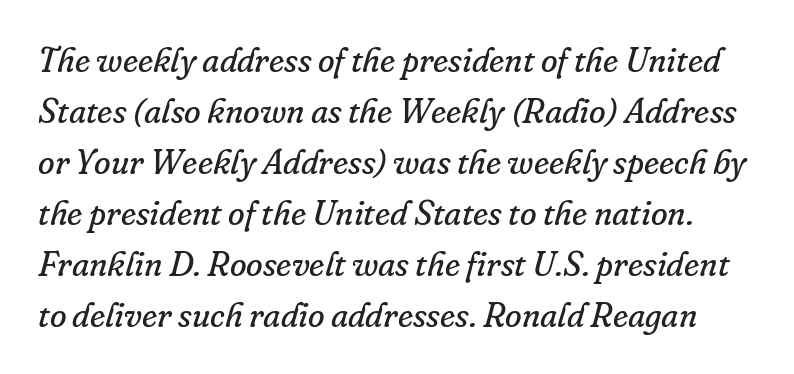
If you drew a line through each stem, it would be angled. In terms of letterform style, serifs are clearly present. A typesetter would call this leading conventional body-copy spacing. The gap between lines stays unmarked. The rendering uses natural spacing where letterforms have individual widths.
